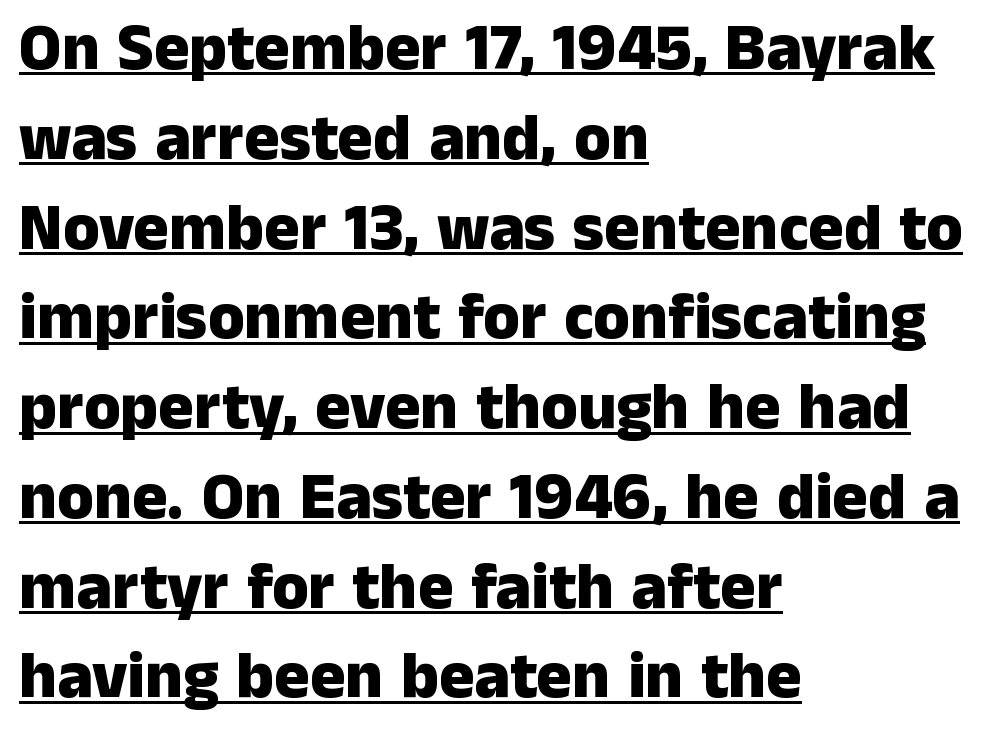
{"serif": "no", "italic": "no", "bold": "yes", "weight": "heavy", "width": "normal", "stroke_contrast": "low", "x_height": "medium", "monospaced": "no", "underline": "yes", "align": "left", "line_spacing": "normal", "line_spacing_ratio": 1.36, "letter_spacing": "normal", "letter_spacing_em": 0.0, "glyph_px": 66}
